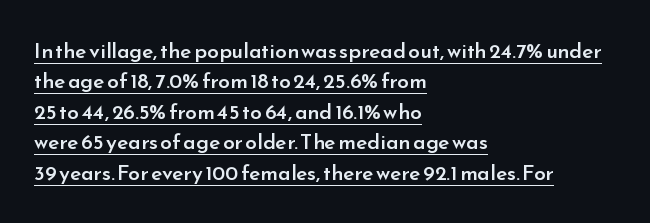
{"italic": "no", "bold": "semi", "underline": "yes", "align": "left", "line_spacing": "normal", "line_spacing_ratio": 1.45, "letter_spacing": "normal", "letter_spacing_em": 0.0, "glyph_px": 21}
